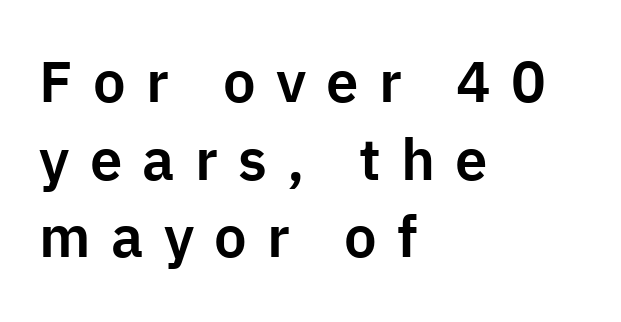
{"serif": "no", "italic": "no", "width": "normal", "stroke_contrast": "low", "x_height": "medium", "monospaced": "no", "underline": "no", "align": "left", "line_spacing": "normal", "line_spacing_ratio": 1.34, "letter_spacing": "wide", "letter_spacing_em": 0.35, "glyph_px": 58}
